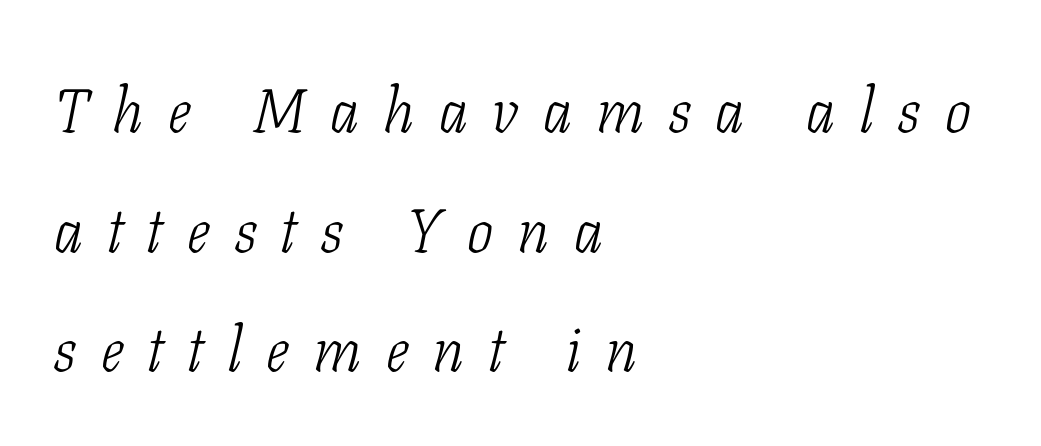
{"serif": "yes", "italic": "yes", "lean": "right", "slant_degrees": 11, "bold": "no", "weight": "light", "width": "condensed", "stroke_contrast": "low", "x_height": "medium", "monospaced": "no", "underline": "no", "align": "left", "line_spacing": "loose", "line_spacing_ratio": 1.93, "letter_spacing": "wide", "letter_spacing_em": 0.4, "glyph_px": 62}
